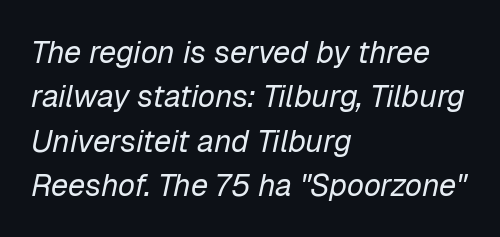
{"italic": "yes", "lean": "right", "slant_degrees": 12, "bold": "no", "weight": "regular", "width": "normal", "stroke_contrast": "low", "x_height": "medium", "monospaced": "no", "underline": "no", "align": "left", "line_spacing": "normal", "line_spacing_ratio": 1.43, "letter_spacing": "normal", "letter_spacing_em": 0.0, "glyph_px": 31}
